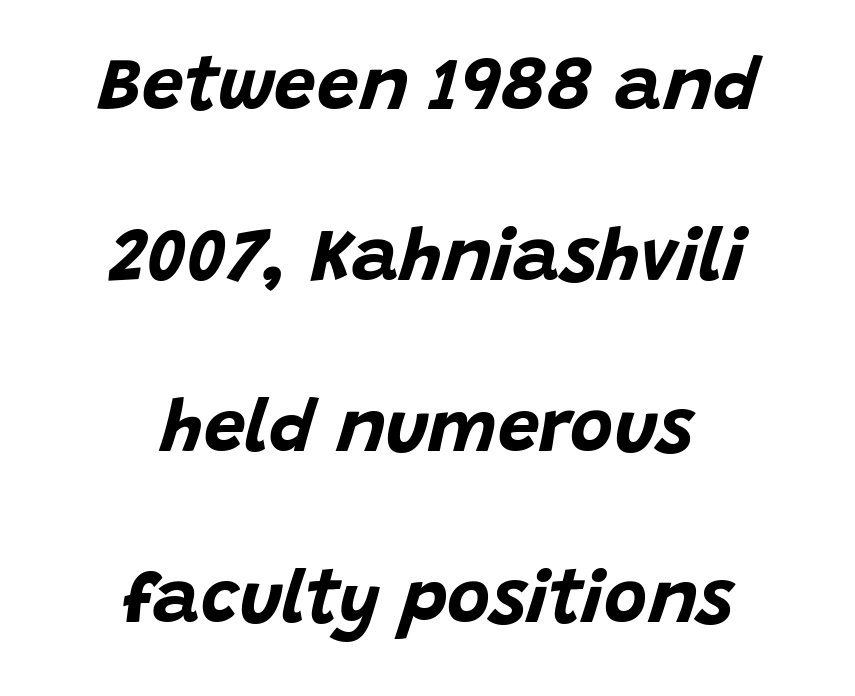
{"italic": "yes", "lean": "right", "slant_degrees": 15, "bold": "yes", "weight": "bold", "width": "normal", "stroke_contrast": "low", "x_height": "large", "monospaced": "no", "underline": "no", "align": "center", "line_spacing": "loose", "line_spacing_ratio": 2.31, "letter_spacing": "normal", "letter_spacing_em": 0.0, "glyph_px": 74}
